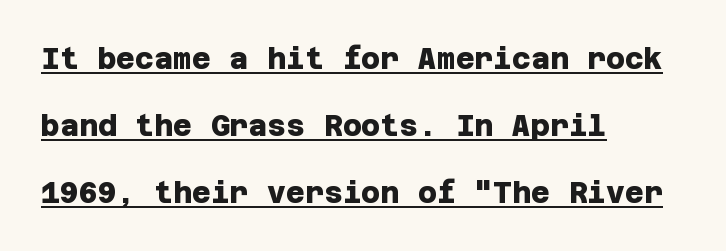
Q: Is the text bold? A: Yes.
Q: Is the typeface a serif or a sans-serif typeface? A: Sans-serif.
Q: Is the text underlined? A: Yes.
Q: How is the paragraph aligned? A: Left-aligned.
Q: Is the spacing between letters normal or unusually wide? A: Normal.
Q: Is the spacing between lines tight, normal or loose? A: Loose.
Q: Width (condensed, normal, or wide)? A: Normal.
Q: Stroke contrast? A: Low.
Q: x-height? A: Large.
